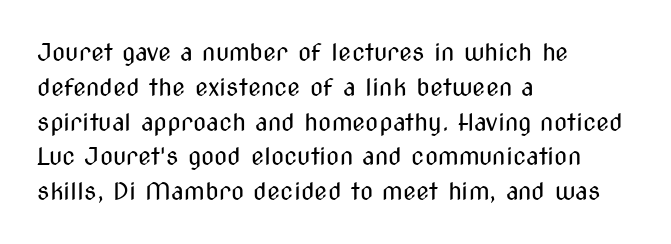
{"italic": "no", "bold": "no", "underline": "no", "align": "left", "line_spacing": "normal", "line_spacing_ratio": 1.45, "letter_spacing": "normal", "letter_spacing_em": 0.0, "glyph_px": 24}
